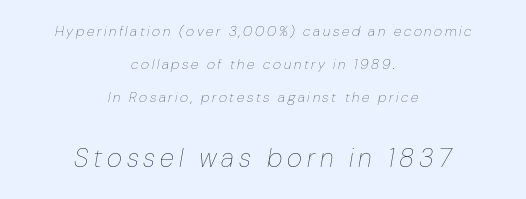
Q: Is the text bold? A: No.
Q: Is the text italic (slanted)? A: Yes, it leans right by about 10 degrees.
Q: Is the text underlined? A: No.
Q: How is the paragraph aligned? A: Centered.
Q: Is the spacing between lines tight, normal or loose? A: Loose.
Q: Which block of text is set in a larger size, the first (top) or the second (bottom)? A: The second (bottom) one.
